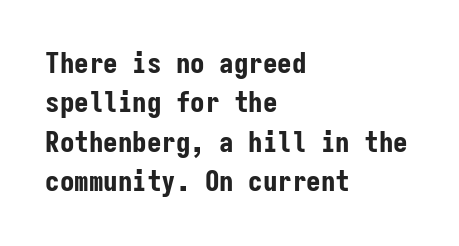
The image shows 29 px bold, condensed sans-serif type, upright, monospaced; set left-aligned, normal line spacing (1.36x), normal letter spacing, not underlined; low stroke contrast and a medium x-height.
